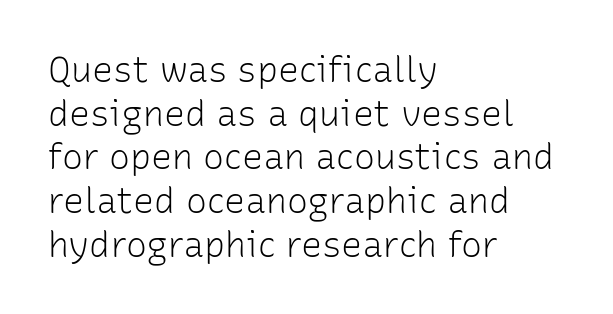
The image shows 35 px light sans-serif type, upright; set left-aligned, normal line spacing (1.25x), normal letter spacing, not underlined; low stroke contrast and a medium x-height.
